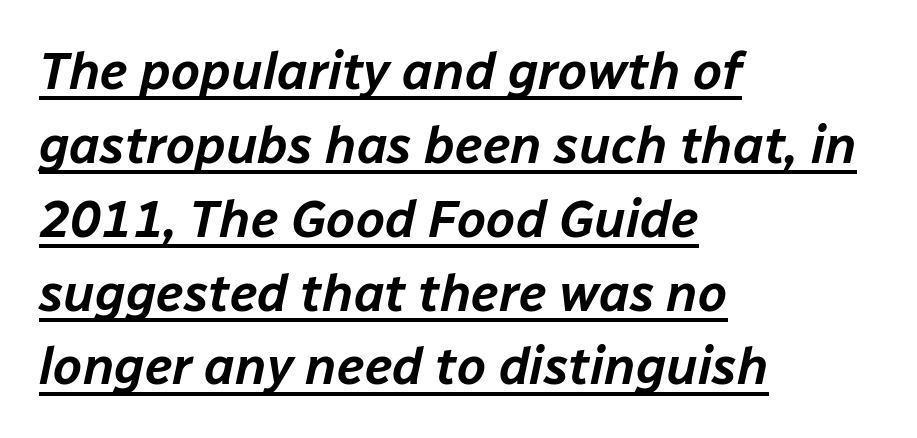
Summary of vertical rhythm: regular, with standard interline spacing. What stands out about the letter spacing? Nothing — it is the standard amount. The ragged edge is on the right, which tells us the setting is flush left. The passage shown leans; its letterforms are oblique. Underlining? Definitely there. You could not count columns in this text — the font is proportionally spaced.
